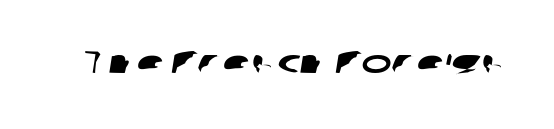
The foot of each line stays bare and open. The face used here is proportionally spaced, like ordinary book or web type. A typesetter would call this zero additional tracking. The glyphs in this specimen are sans serif.
